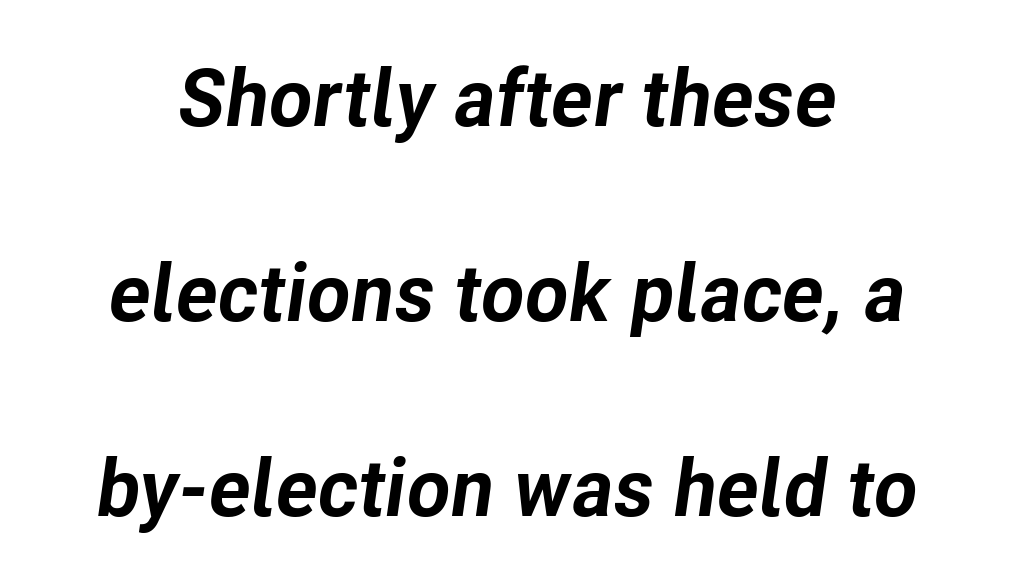
{"italic": "yes", "lean": "right", "slant_degrees": 8, "bold": "yes", "weight": "bold", "width": "normal", "stroke_contrast": "low", "x_height": "medium", "monospaced": "no", "underline": "no", "line_spacing": "loose", "line_spacing_ratio": 2.44, "letter_spacing": "normal", "letter_spacing_em": 0.0, "glyph_px": 80}
